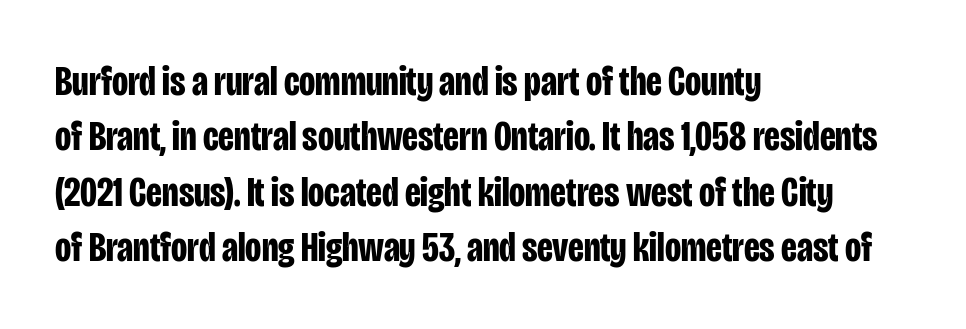
This rendering leaves character spacing at its baseline value. The glyphs have the mass of a bold cut. The string is rendered with underlining switched off. A sans-serif font was chosen for this passage. Varying glyph widths throughout — classic text-font behaviour. The setting favours the left margin, as ordinary paragraphs usually do.
